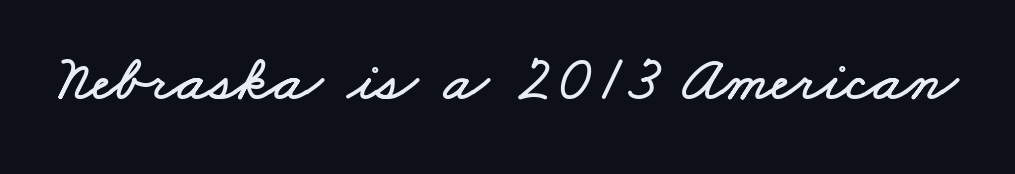
A typesetter would call this zero additional tracking. Type without underlining. Note the varied advance widths — an 'i' is clearly narrower than an 'm'.
